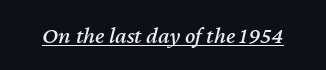
{"italic": "yes", "lean": "right", "slant_degrees": 12, "underline": "yes", "letter_spacing": "normal", "letter_spacing_em": 0.0, "glyph_px": 24}
